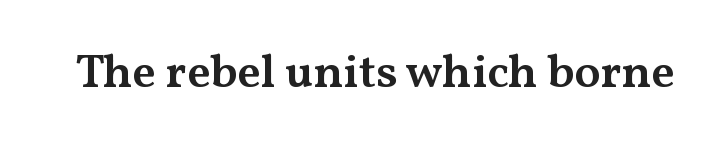
Think of a printed novel: that variable character pitch is what you see here. Check where the strokes stop: tiny serifs finish them off. Letters rest on an invisible, unmarked baseline. Notice how the stems are strictly vertical — no italics here.
